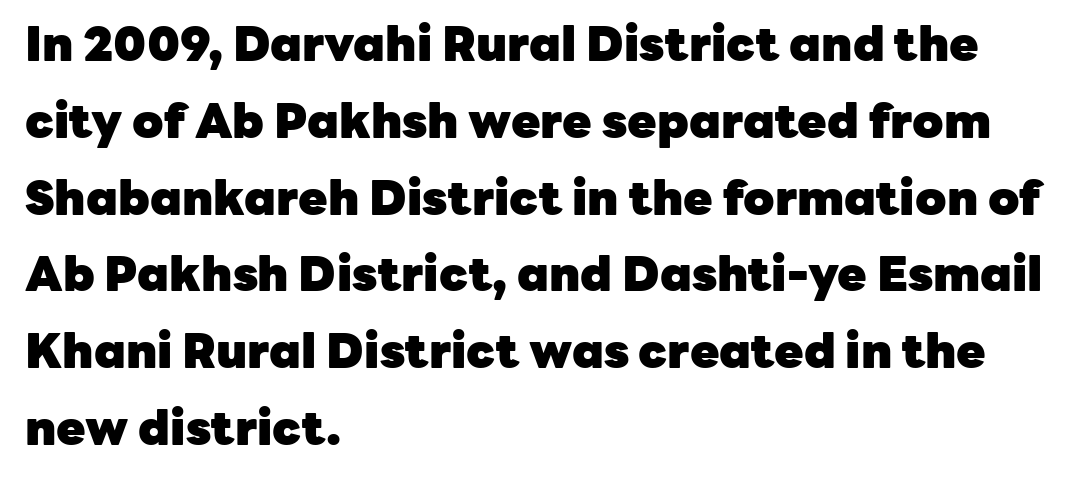
{"serif": "no", "italic": "no", "bold": "yes", "weight": "heavy", "width": "normal", "stroke_contrast": "low", "x_height": "medium", "monospaced": "no", "underline": "no", "align": "left", "line_spacing": "normal", "line_spacing_ratio": 1.6, "letter_spacing": "normal", "letter_spacing_em": 0.0, "glyph_px": 48}
